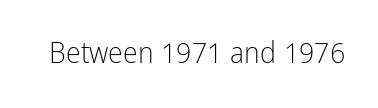
{"serif": "no", "italic": "no", "bold": "no", "weight": "light", "width": "condensed", "stroke_contrast": "low", "x_height": "medium", "monospaced": "no", "underline": "no", "letter_spacing": "normal", "letter_spacing_em": 0.0, "glyph_px": 30}
